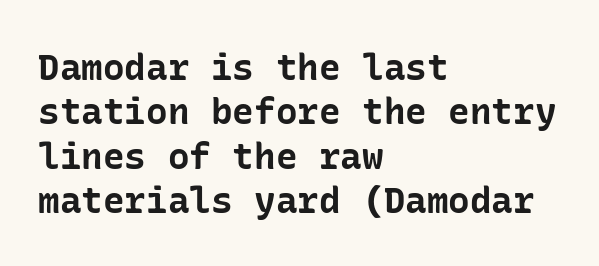
The image shows 36 px bold sans-serif type, upright; set left-aligned, line spacing 1.23x, normal letter spacing, not underlined; low stroke contrast and a medium x-height.
